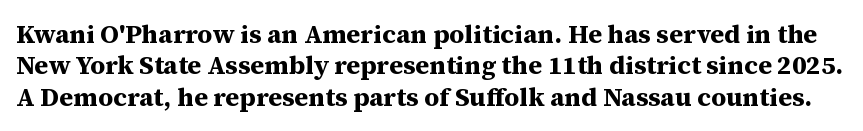
{"italic": "no", "bold": "yes", "underline": "no", "line_spacing_ratio": 1.21, "letter_spacing": "normal", "letter_spacing_em": 0.0, "glyph_px": 26}
